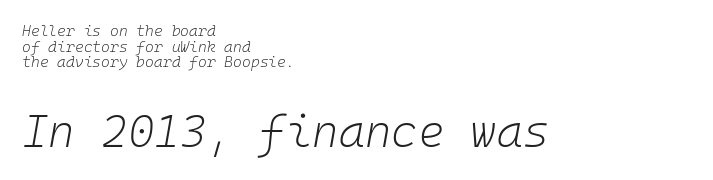
Posture: slanted. Look at the tracking — it's just the regular setting, nothing added. If you drew a ruler down the left edge, every line would touch it. No heavy texture on the line: the type isn't bold.
